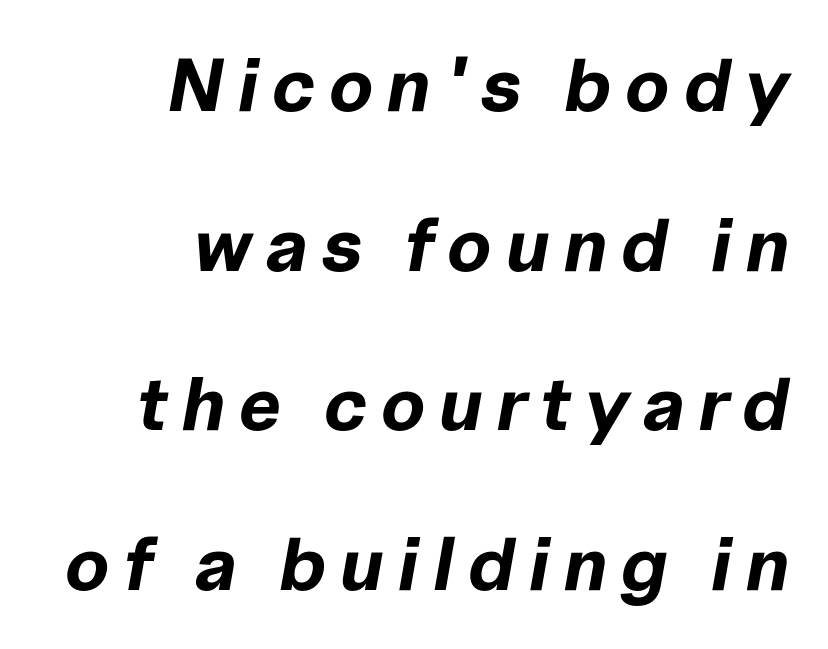
Q: Is the text bold? A: Yes.
Q: Is the text italic (slanted)? A: Yes, it leans right by about 10 degrees.
Q: Is the text underlined? A: No.
Q: How is the paragraph aligned? A: Right-aligned.
Q: Is the spacing between lines tight, normal or loose? A: Loose.
Q: Width (condensed, normal, or wide)? A: Normal.
Q: Stroke contrast? A: Low.
Q: x-height? A: Medium.
Q: Monospaced? A: No.
